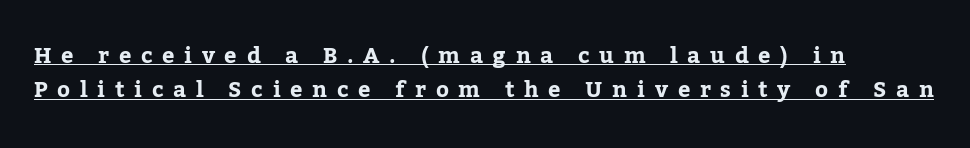
Q: Is the text italic (slanted)? A: No, it is upright.
Q: Is the text underlined? A: Yes.
Q: How is the paragraph aligned? A: Left-aligned.
Q: Is the spacing between letters normal or unusually wide? A: Unusually wide.
Q: Is the spacing between lines tight, normal or loose? A: Normal.
